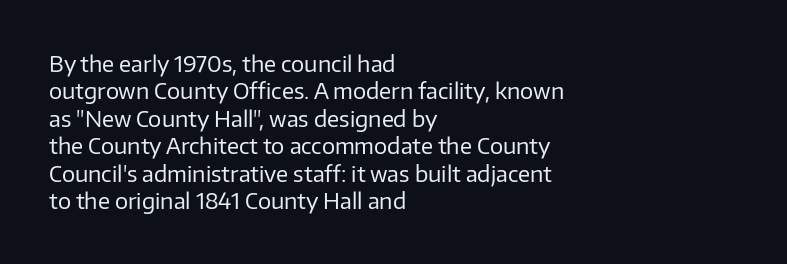
{"italic": "no", "bold": "no", "underline": "no", "align": "left", "line_spacing": "normal", "line_spacing_ratio": 1.25, "letter_spacing": "normal", "letter_spacing_em": 0.0, "glyph_px": 22}
